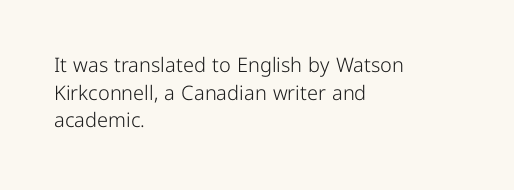
Q: Is the text bold? A: No.
Q: Is the text italic (slanted)? A: No, it is upright.
Q: Is the text underlined? A: No.
Q: How is the paragraph aligned? A: Left-aligned.
Q: Is the spacing between letters normal or unusually wide? A: Normal.
Q: Is the spacing between lines tight, normal or loose? A: Normal.
